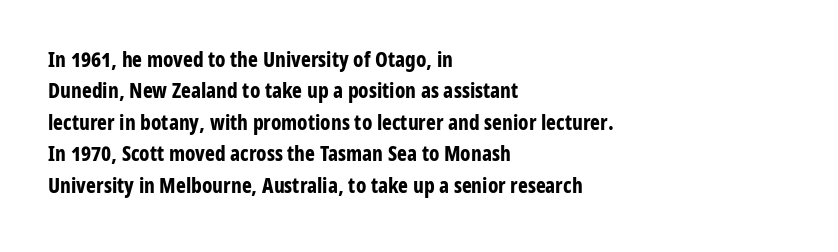
{"italic": "no", "bold": "yes", "underline": "no", "align": "left", "line_spacing": "normal", "line_spacing_ratio": 1.5, "letter_spacing": "normal", "letter_spacing_em": 0.0, "glyph_px": 21}
